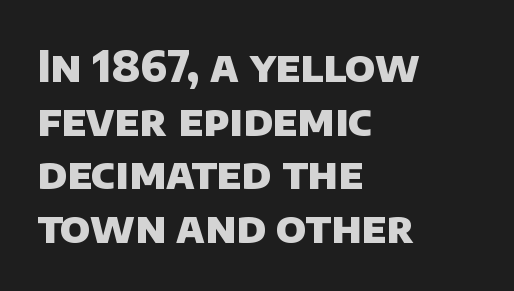
Layout note: lines flush left. Looks like regular typesetting: each glyph gets only the width it needs. Each new line begins a customary step beneath the previous one. Inter-character spacing is left at the font's built-in metrics. The type family on display is of the sans-serif kind. The words here are not underlined.
